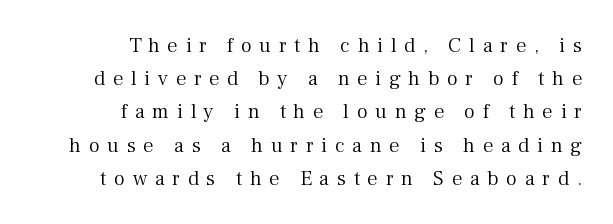
The image shows 21 px text type, upright; set right-aligned, normal line spacing (1.58x), unusually wide letter spacing (+0.36 em), not underlined.
